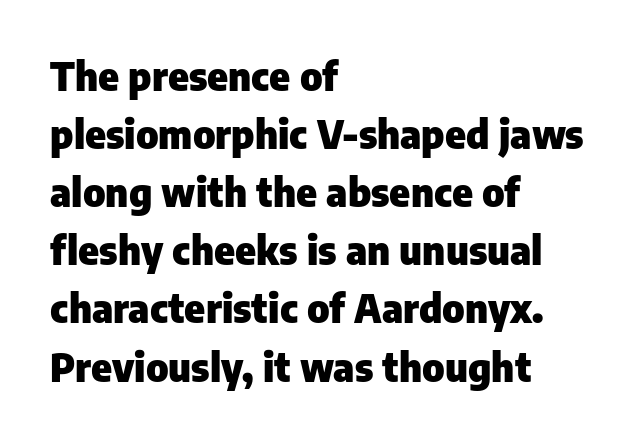
The image shows 39 px heavy sans-serif type, upright; set left-aligned, normal line spacing (1.49x), normal letter spacing, not underlined; low stroke contrast and a medium x-height.
